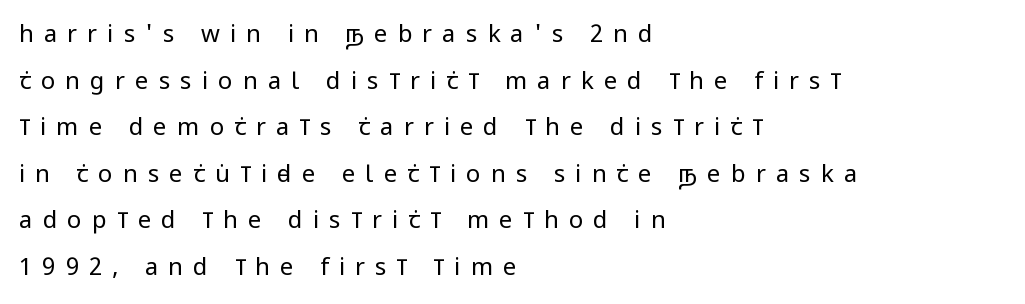
Spacing between characters has been opened up far beyond the box default. Alignment: flush left. Posture: upright roman. The block of text is sparse from top to bottom, with ample space between rows. Each stroke keeps to a modest, everyday thickness or less.
